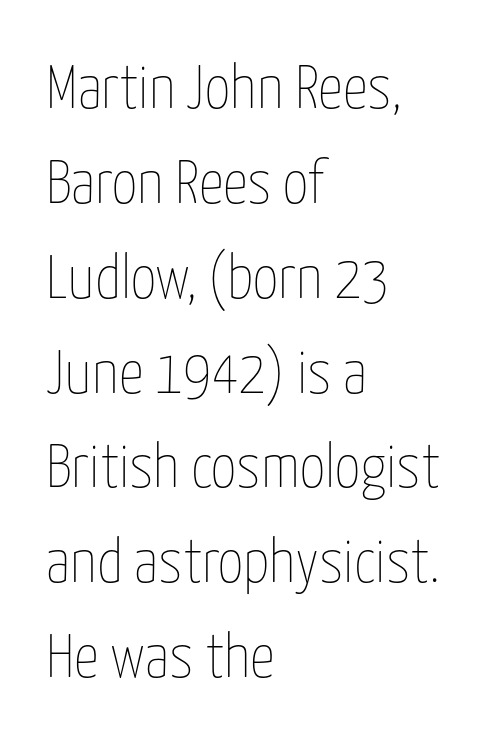
The image shows 62 px thin, condensed type, upright; set left-aligned, normal line spacing (1.53x), normal letter spacing, not underlined; low stroke contrast and a medium x-height.
